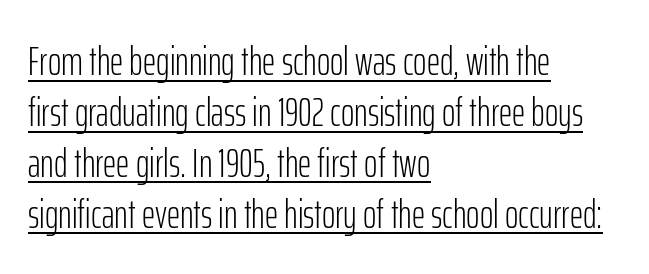
Alignment: flush left. Short note: letters normally spaced. The font family rendered here belongs to the sans-serif group. A typesetter would mark this as roman, not italic. You could not count columns in this text — the font is proportionally spaced.
